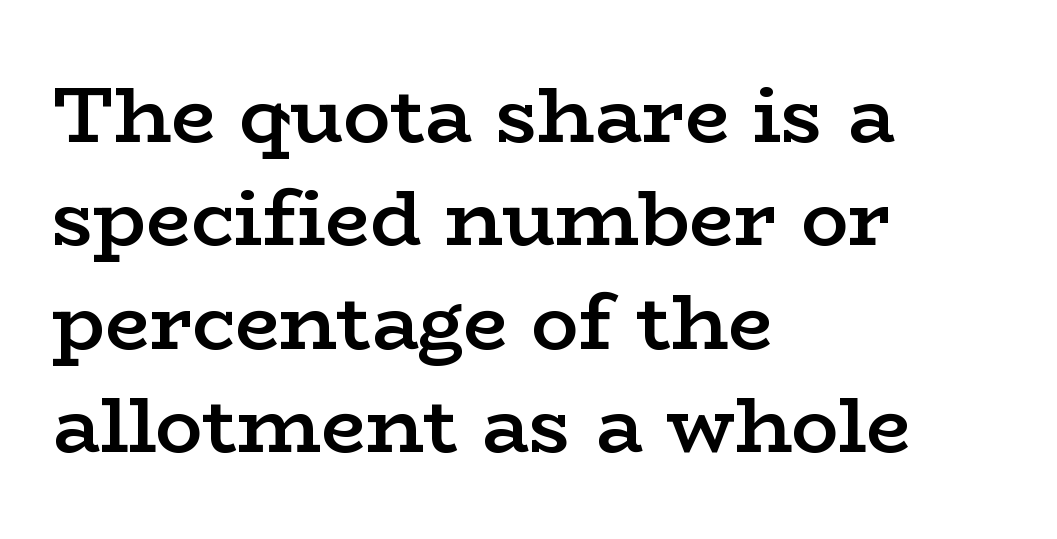
Proportional: the letters do not fall into vertical columns. Quick note: interline space is typical. Short note: letters normally spaced. The compositor pushed each line to the left boundary. Plain, unruled lines of type.
